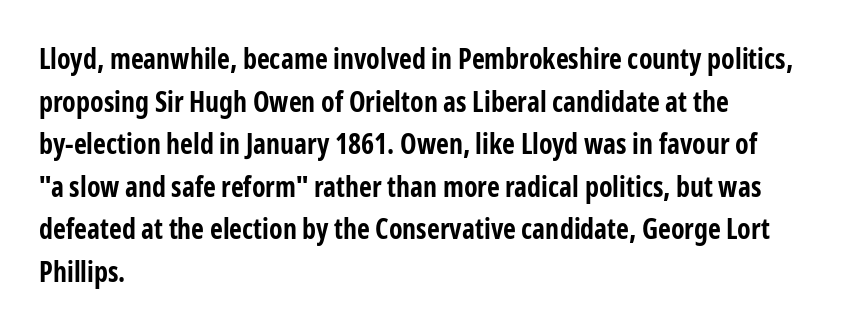
The image shows 28 px bold, condensed sans-serif type, upright; set left-aligned, normal line spacing (1.52x), normal letter spacing, not underlined; low stroke contrast and a medium x-height.
